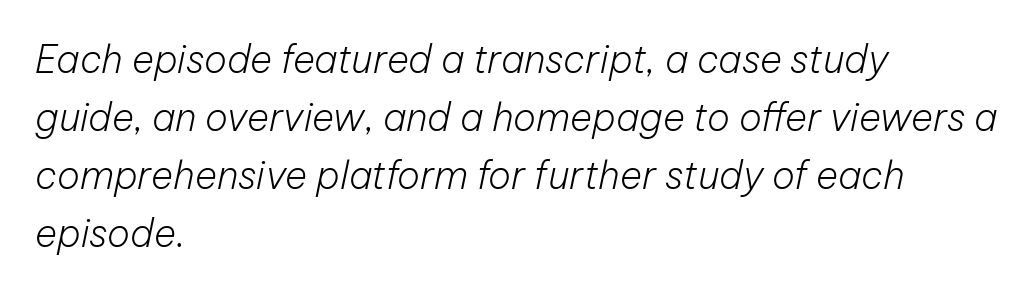
Q: Is the text bold? A: No.
Q: Is the text italic (slanted)? A: Yes, it leans right by about 12 degrees.
Q: Is the text underlined? A: No.
Q: How is the paragraph aligned? A: Left-aligned.
Q: Is the spacing between letters normal or unusually wide? A: Normal.
Q: Is the spacing between lines tight, normal or loose? A: Normal.
Q: Width (condensed, normal, or wide)? A: Normal.
Q: Stroke contrast? A: Low.
Q: x-height? A: Medium.
Q: Monospaced? A: No.
